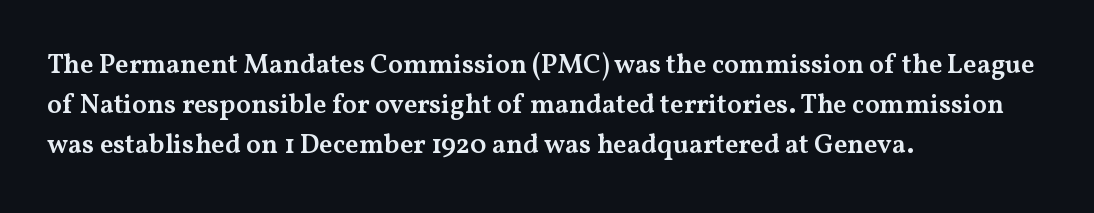
The image shows 27 px text type, upright; set left-aligned, normal line spacing (1.49x), normal letter spacing, not underlined.
